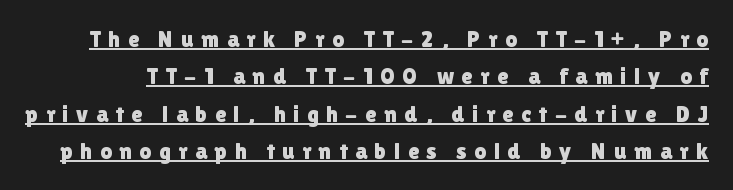
Characters follow at a spacing far wider than the type designer built in. The specimen reads as upright at a glance. Somebody hit Ctrl+U on this one — the words are underlined. Leading matches the norm, producing a regular column.
